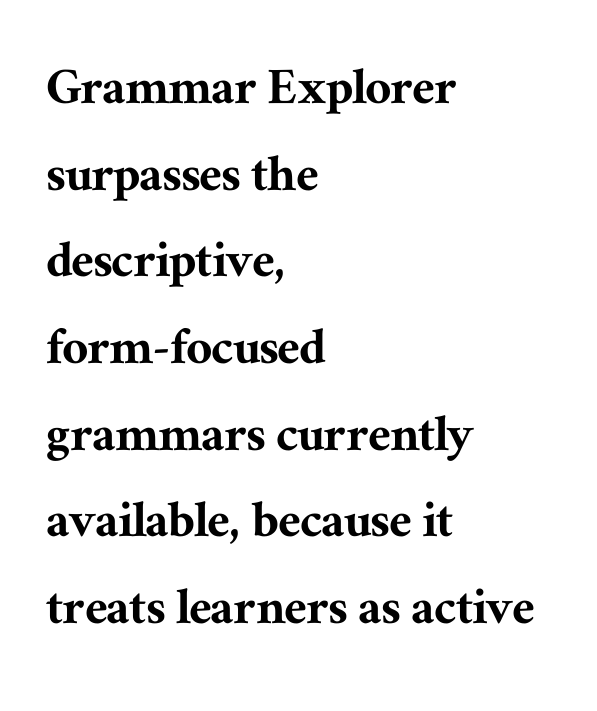
Check where the strokes stop: tiny serifs finish them off. Caption: standard tracking, unaltered. Do the characters align in a grid? No, the font is proportional. Interline gaps are of average width in this sample. A student would call this left alignment; a typographer would say flush left, rag right.
